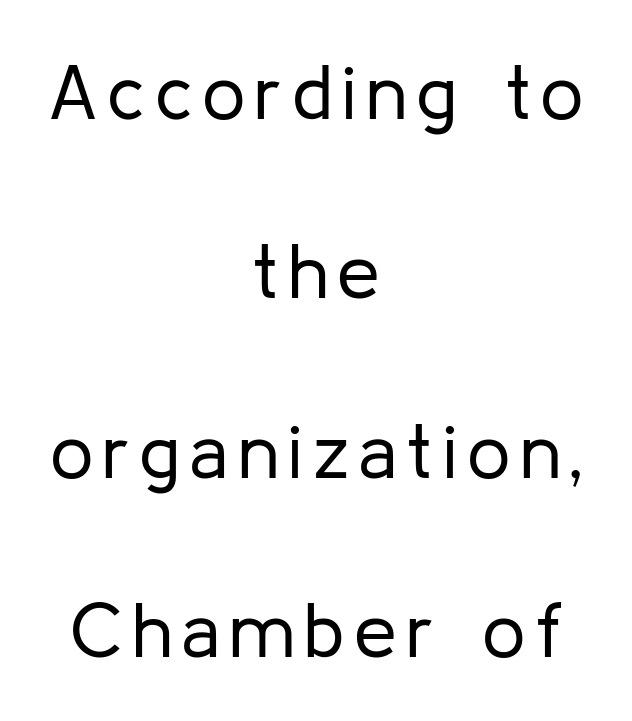
The whitespace from short lines is split evenly between both sides. Upright lettering throughout. Heaviness? Minimal to ordinary, like unemphasized prose. The type family on display is of the sans-serif kind. Loosely led — the rows are spread out. The glyphs are unaccompanied by any horizontal stroke below them.
